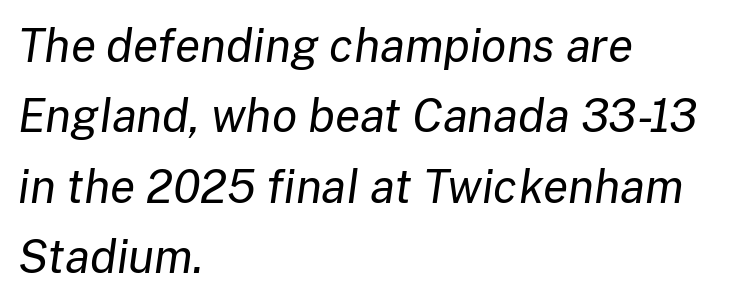
{"italic": "yes", "lean": "right", "slant_degrees": 8, "bold": "no", "weight": "regular", "width": "normal", "stroke_contrast": "low", "x_height": "medium", "monospaced": "no", "underline": "no", "align": "left", "line_spacing": "normal", "line_spacing_ratio": 1.53, "letter_spacing": "normal", "letter_spacing_em": 0.0, "glyph_px": 46}
